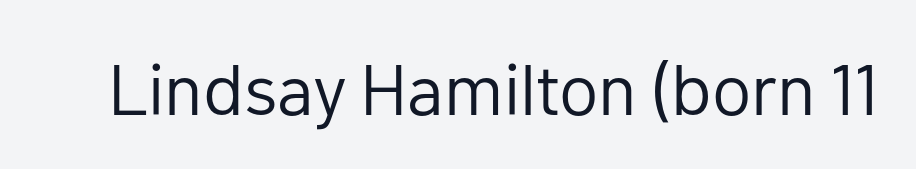
{"serif": "no", "italic": "no", "bold": "no", "weight": "regular", "width": "normal", "stroke_contrast": "low", "x_height": "medium", "monospaced": "no", "underline": "no", "letter_spacing": "normal", "letter_spacing_em": 0.0, "glyph_px": 72}
